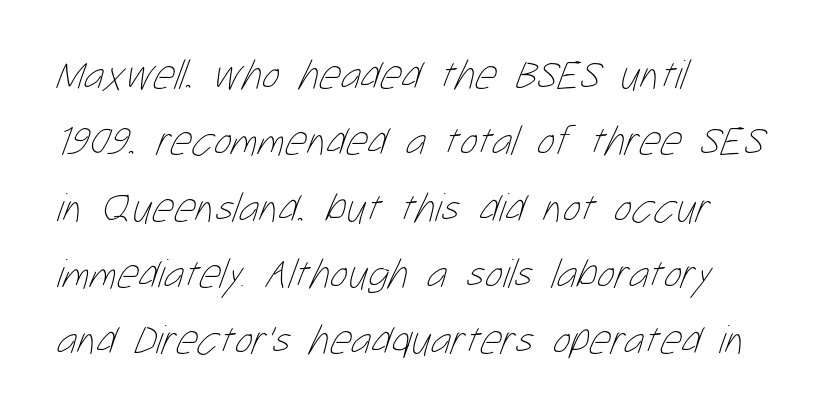
{"bold": "no", "weight": "thin", "width": "condensed", "stroke_contrast": "low", "x_height": "medium", "monospaced": "no", "underline": "no", "align": "left", "line_spacing": "normal", "line_spacing_ratio": 1.58, "letter_spacing": "normal", "letter_spacing_em": 0.0, "glyph_px": 42}
